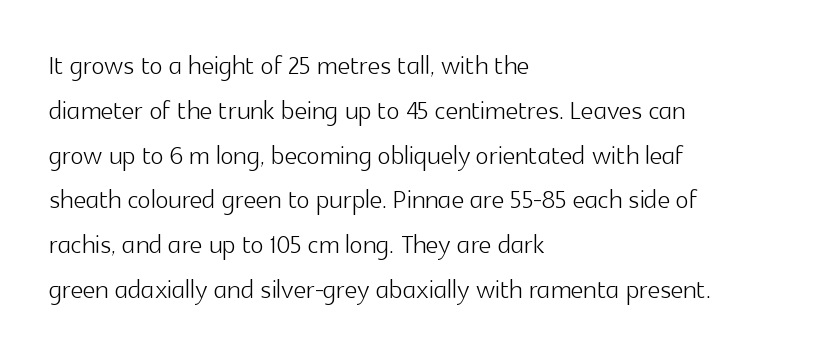
The horizontal fit of the characters is conventional and even. The letters stand upright; this is a roman face. The paragraph has a hard left edge and a soft right edge. Is this a fixed-width face? No — the glyphs have proportional, varying widths.
